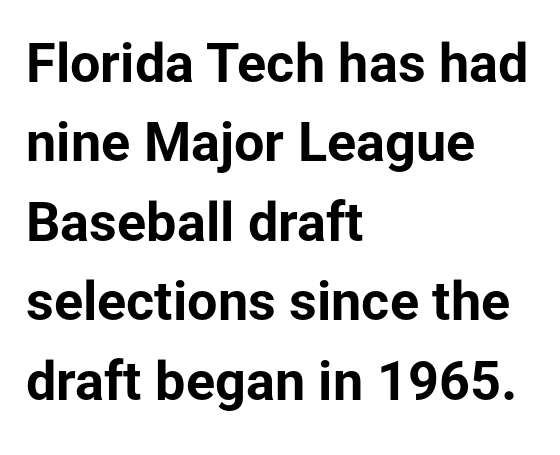
{"serif": "no", "italic": "no", "bold": "yes", "weight": "bold", "width": "normal", "stroke_contrast": "low", "x_height": "medium", "monospaced": "no", "underline": "no", "align": "left", "line_spacing": "normal", "line_spacing_ratio": 1.47, "letter_spacing": "normal", "letter_spacing_em": 0.0, "glyph_px": 54}
